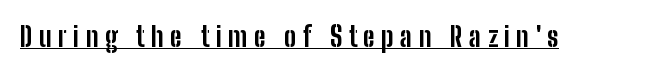
Q: Is the text bold? A: Yes.
Q: Is the text italic (slanted)? A: No, it is upright.
Q: Is the text underlined? A: Yes.
Q: Is the spacing between letters normal or unusually wide? A: Unusually wide.
